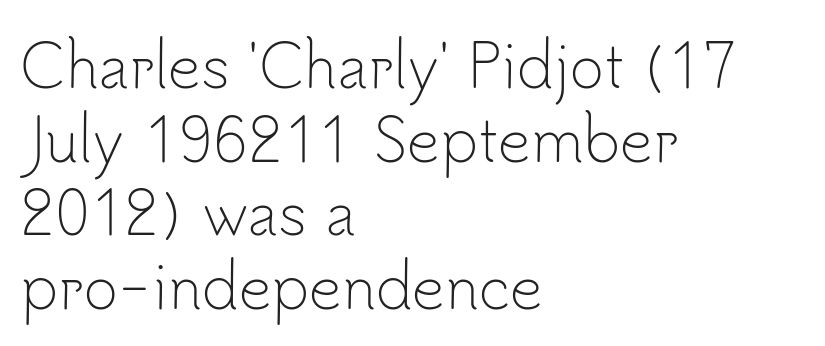
Q: Is the text bold? A: No.
Q: Is the text italic (slanted)? A: No, it is upright.
Q: Is the typeface a serif or a sans-serif typeface? A: Sans-serif.
Q: Is the text underlined? A: No.
Q: How is the paragraph aligned? A: Left-aligned.
Q: Is the spacing between letters normal or unusually wide? A: Normal.
Q: Is the spacing between lines tight, normal or loose? A: Normal.
Q: Width (condensed, normal, or wide)? A: Normal.
Q: Stroke contrast? A: Low.
Q: x-height? A: Small.
Q: Monospaced? A: No.
